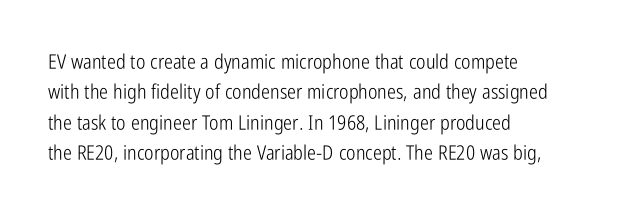
Q: Is the text bold? A: No.
Q: Is the text italic (slanted)? A: No, it is upright.
Q: Is the text underlined? A: No.
Q: How is the paragraph aligned? A: Left-aligned.
Q: Is the spacing between letters normal or unusually wide? A: Normal.
Q: Is the spacing between lines tight, normal or loose? A: Normal.
